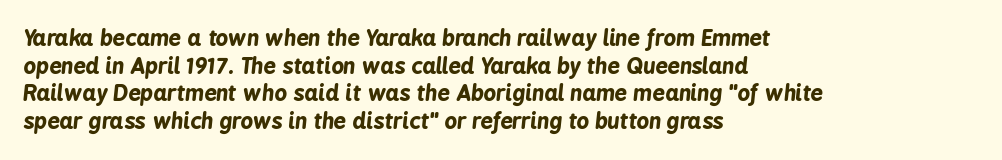
{"italic": "yes", "lean": "right", "slant_degrees": 6, "bold": "yes", "underline": "no", "align": "left", "line_spacing": "normal", "line_spacing_ratio": 1.26, "letter_spacing": "normal", "letter_spacing_em": 0.0, "glyph_px": 22}
